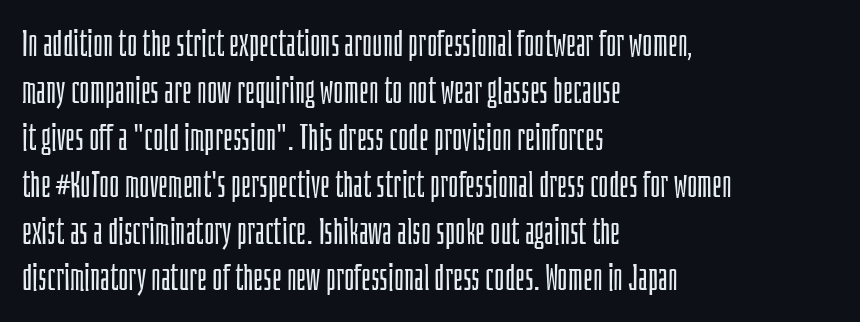
Q: Is the text bold? A: No.
Q: Is the text italic (slanted)? A: No, it is upright.
Q: Is the typeface a serif or a sans-serif typeface? A: Sans-serif.
Q: Is the text underlined? A: No.
Q: How is the paragraph aligned? A: Left-aligned.
Q: Is the spacing between letters normal or unusually wide? A: Normal.
Q: Is the spacing between lines tight, normal or loose? A: Normal.
Q: Width (condensed, normal, or wide)? A: Condensed.
Q: Stroke contrast? A: Low.
Q: x-height? A: Large.
Q: Monospaced? A: No.
